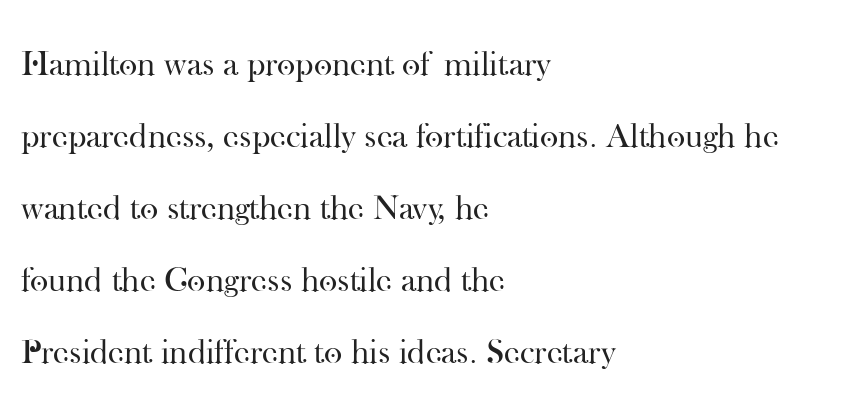
Q: Is the text bold? A: No.
Q: Is the text italic (slanted)? A: No, it is upright.
Q: Is the typeface a serif or a sans-serif typeface? A: Serif.
Q: Is the text underlined? A: No.
Q: How is the paragraph aligned? A: Left-aligned.
Q: Is the spacing between letters normal or unusually wide? A: Normal.
Q: Is the spacing between lines tight, normal or loose? A: Loose.
Q: Width (condensed, normal, or wide)? A: Normal.
Q: Stroke contrast? A: High.
Q: x-height? A: Small.
Q: Monospaced? A: No.
